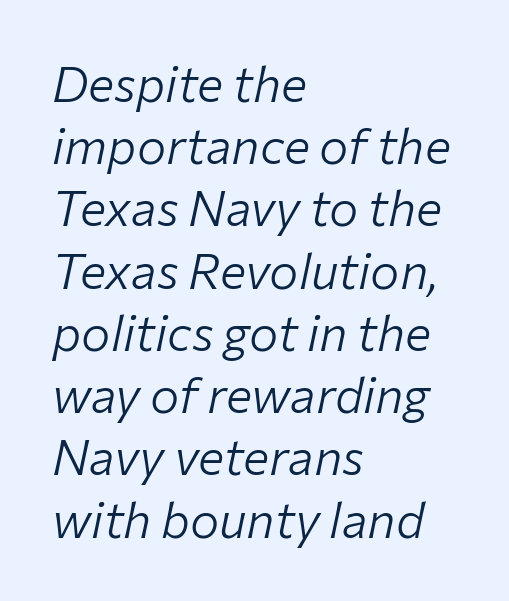
Regular leading. The passage shown is typed in a proportional face where columns would drift. The specimen omits any rule beneath the text block's lines. Stroke mass is kept to a normal reading level or below. This is oblique type, the kind used for emphasis or titles. Words appear dense and cohesive because spacing is normal.
